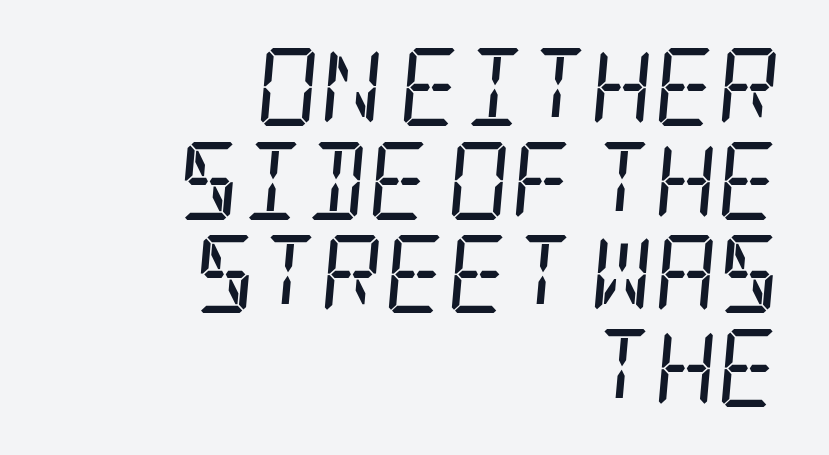
The image shows 78 px regular-weight, condensed serif type, italic (leaning right); set right-aligned, line spacing 1.2x, normal letter spacing, not underlined; low stroke contrast and a large x-height.
